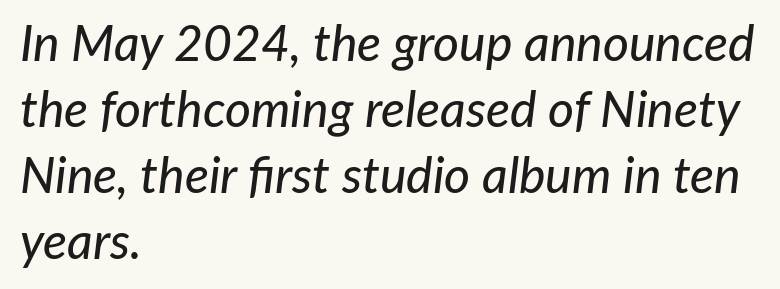
{"italic": "yes", "lean": "right", "slant_degrees": 7, "width": "normal", "stroke_contrast": "low", "x_height": "medium", "monospaced": "no", "underline": "no", "align": "left", "line_spacing": "normal", "line_spacing_ratio": 1.32, "letter_spacing": "normal", "letter_spacing_em": 0.0, "glyph_px": 50}
